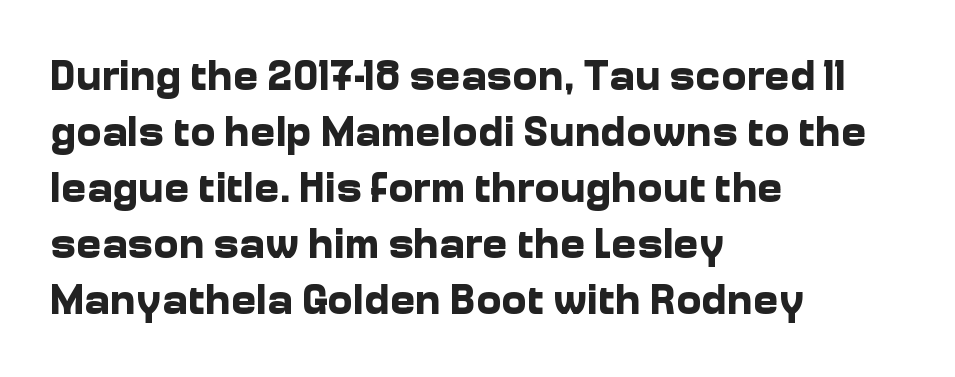
Q: Is the text bold? A: Yes.
Q: Is the text italic (slanted)? A: No, it is upright.
Q: Is the typeface a serif or a sans-serif typeface? A: Sans-serif.
Q: Is the text underlined? A: No.
Q: How is the paragraph aligned? A: Left-aligned.
Q: Is the spacing between letters normal or unusually wide? A: Normal.
Q: Is the spacing between lines tight, normal or loose? A: Normal.
Q: Width (condensed, normal, or wide)? A: Normal.
Q: Stroke contrast? A: Low.
Q: x-height? A: Medium.
Q: Monospaced? A: No.
